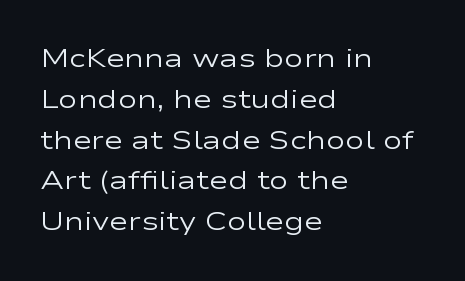
The gap between lines stays unmarked. No extra tracking has been applied to these lines. Does the leading feel generous? No, just average. Short and long lines alike share a common starting point at left.
